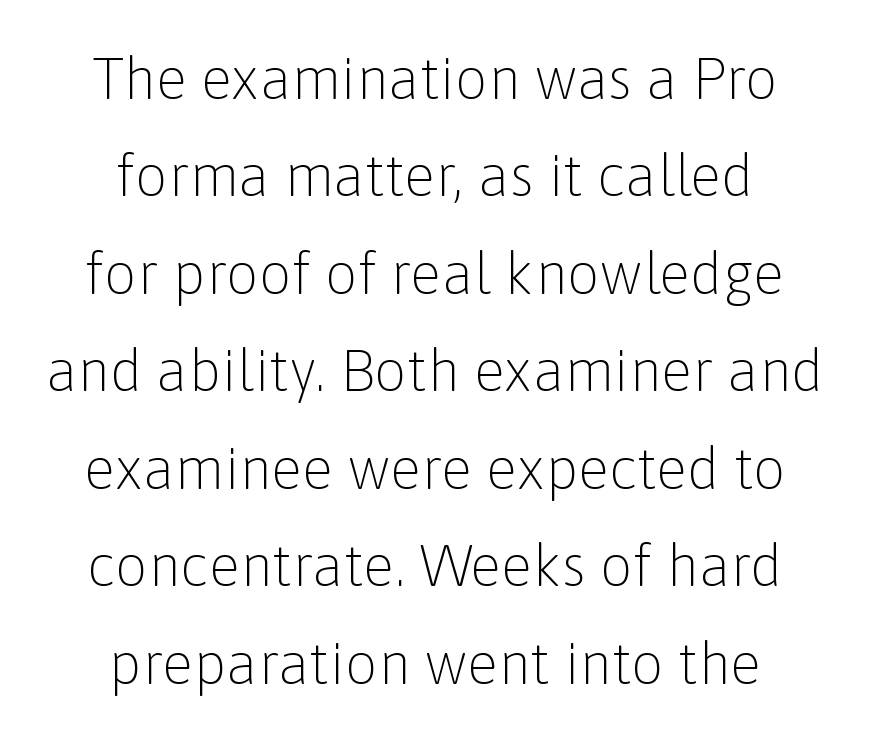
{"serif": "no", "italic": "no", "bold": "no", "weight": "light", "width": "normal", "stroke_contrast": "low", "x_height": "medium", "monospaced": "no", "underline": "no", "align": "center", "line_spacing": "normal", "line_spacing_ratio": 1.68, "letter_spacing": "normal", "letter_spacing_em": 0.0, "glyph_px": 58}
